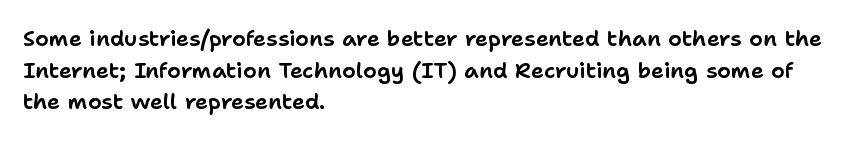
Ordinary non-slanted type is in use. Letter spacing: default. This sample is left-justified, so line endings fall wherever the words run out. Underline: absent. Successive baselines arrive at the customary interval.
